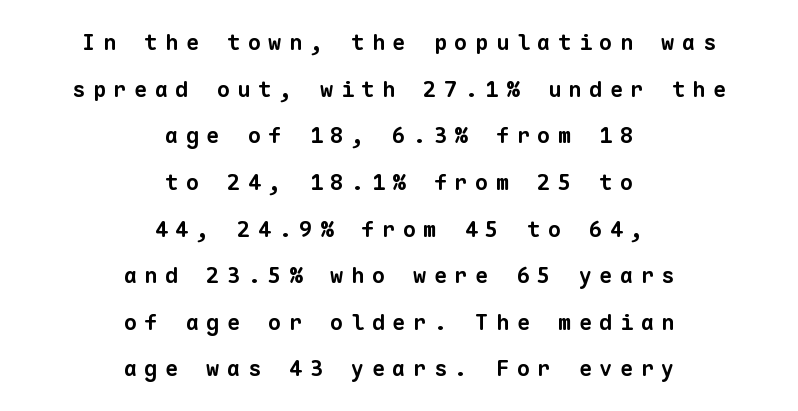
{"bold": "yes", "underline": "no", "align": "center", "line_spacing": "loose", "line_spacing_ratio": 2.12, "letter_spacing": "wide", "letter_spacing_em": 0.34, "glyph_px": 22}
